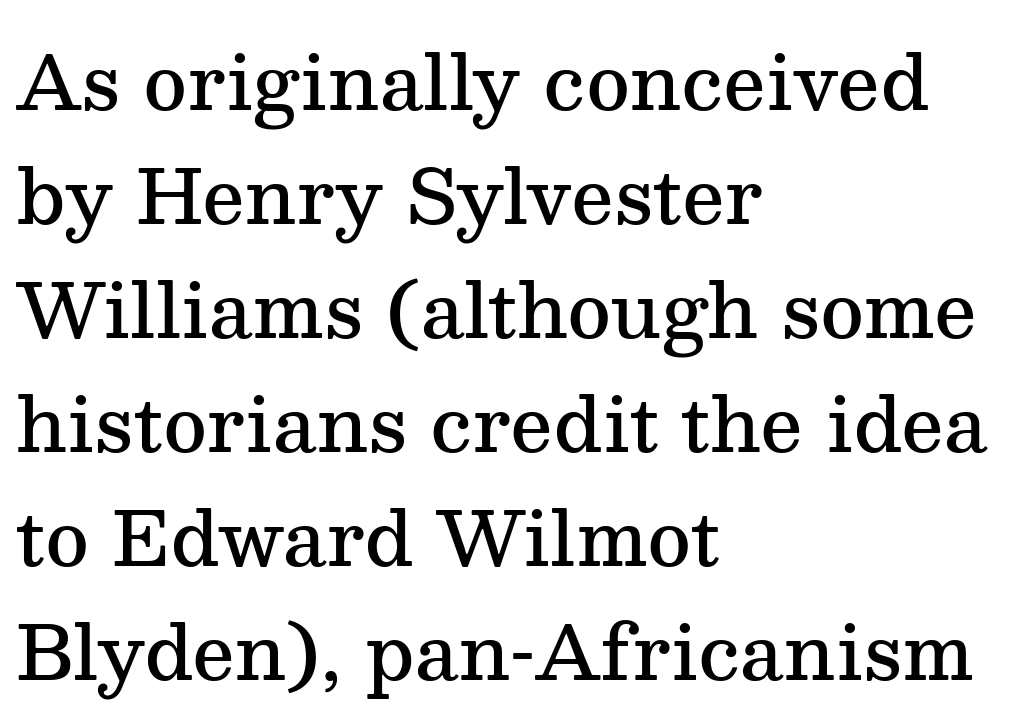
The image shows 75 px semibold serif type, upright; set left-aligned, normal line spacing (1.52x), normal letter spacing, not underlined; medium stroke contrast and a medium x-height.
